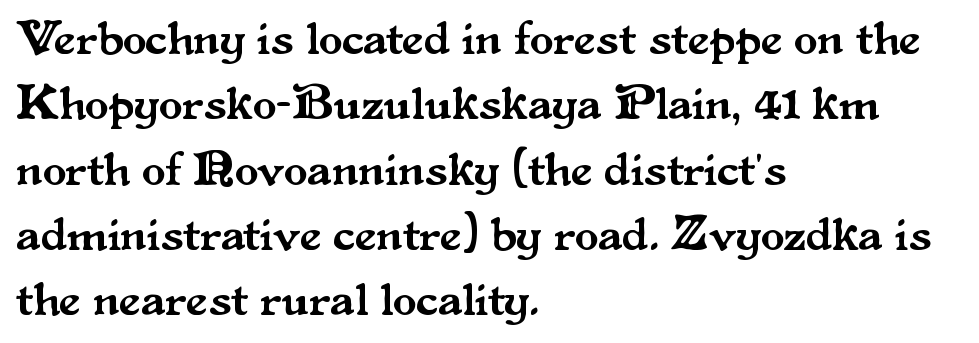
Note the varied advance widths — an 'i' is clearly narrower than an 'm'. Short note: letters normally spaced. Style check: upright. The rendering shows small feet on the letterforms — a serif design.
